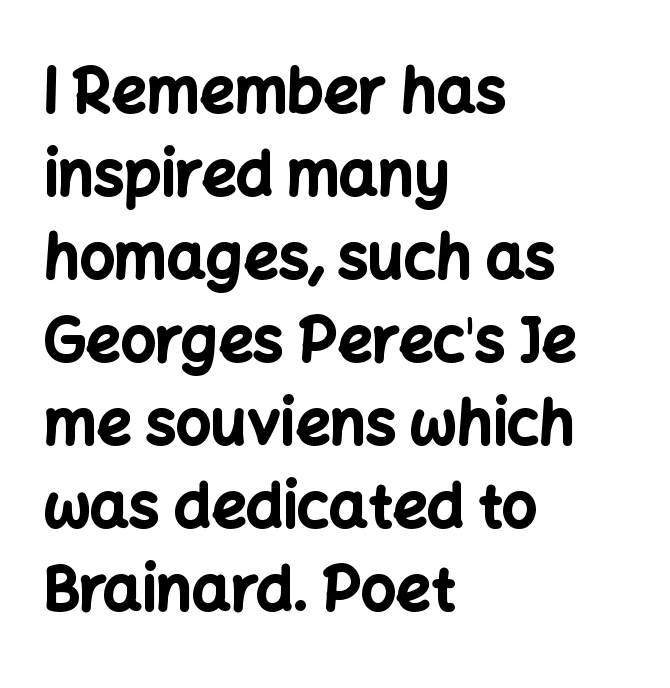
A clean baseline with only descenders dipping below it. This block has exactly the height ordinary leading produces. Designer's note — italics off, roman on. Each letter's strokes conclude bluntly, with no projecting serifs. This sample uses plain, unmodified letter spacing.
